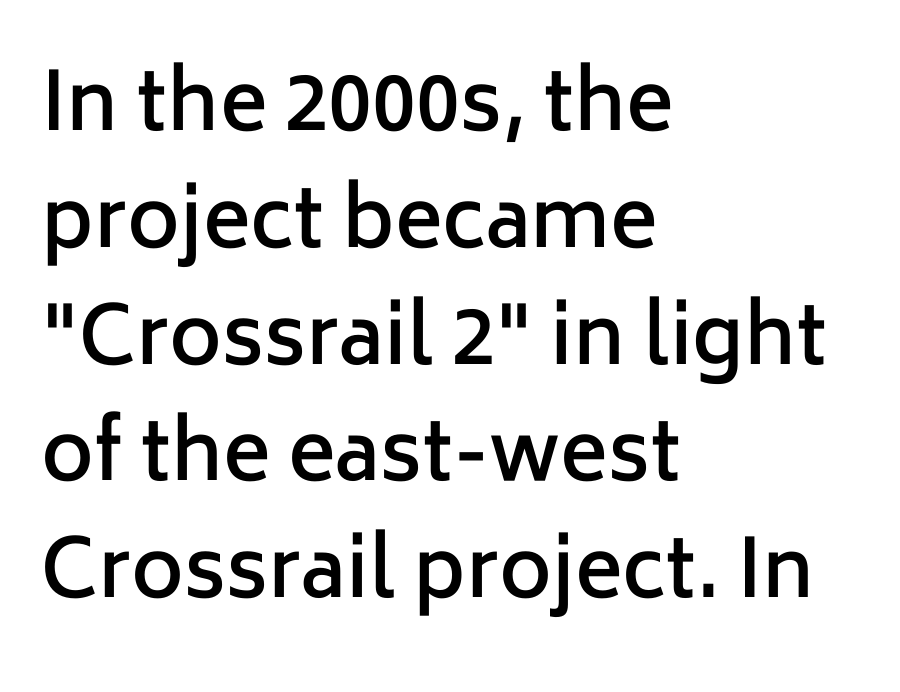
Honestly, there is no underline to notice here at all. Honestly, the row spacing looks completely unremarkable. You could not count columns in this text — the font is proportionally spaced. Notice how the passage keeps a crisp vertical edge on the left only. Observe the absence of serifs on each vertical stroke in this sample.
